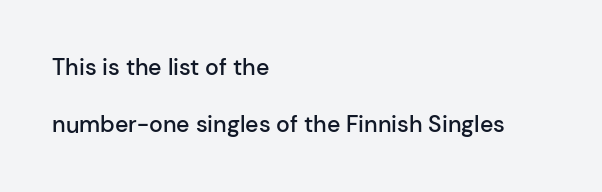
The image shows 23 px text type, upright; set left-aligned, loose line spacing (2.47x), normal letter spacing, not underlined.
